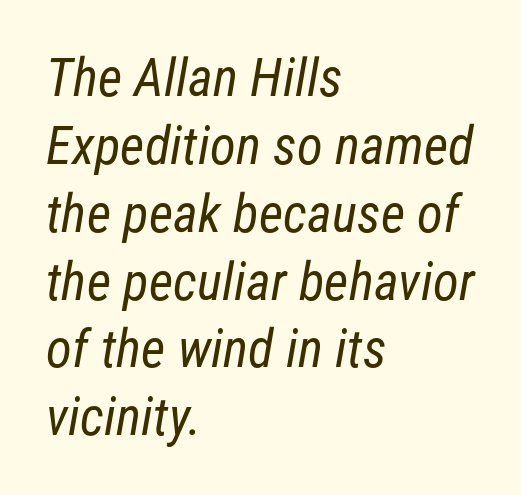
{"serif": "no", "bold": "no", "weight": "regular", "width": "condensed", "stroke_contrast": "low", "x_height": "medium", "monospaced": "no", "underline": "no", "align": "left", "line_spacing": "normal", "line_spacing_ratio": 1.28, "letter_spacing": "normal", "letter_spacing_em": 0.0, "glyph_px": 53}
